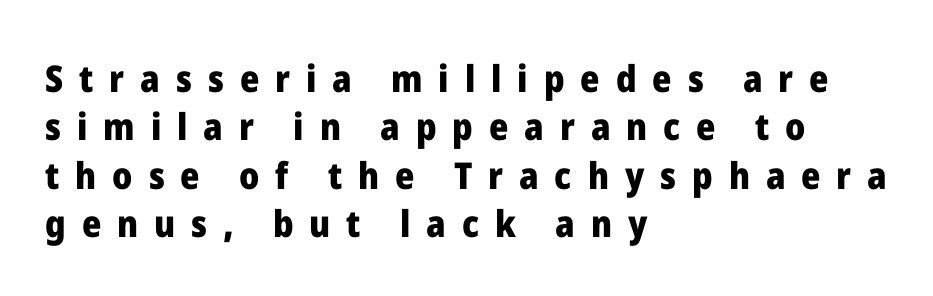
Heavy, bold letterforms. These lines sit exactly where default settings would place them. Character widths vary here, with narrow letters taking less room than wide ones. Rendered with straight, roman letterforms.
